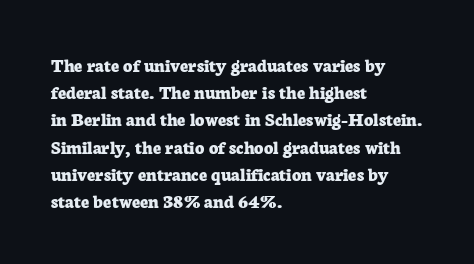
The image shows 20 px bold type, upright; set left-aligned, normal line spacing (1.36x), normal letter spacing, not underlined.
